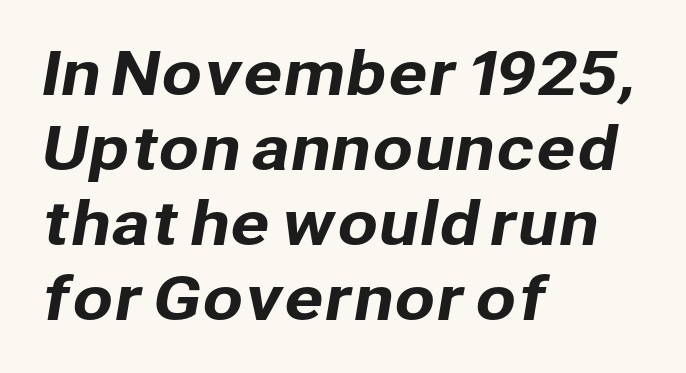
Is this a fixed-width face? No — the glyphs have proportional, varying widths. Layout note: lines flush left. Nothing sits at the stroke ends, so this counts as sans-serif. Unmarked baselines from the first word to the last.
